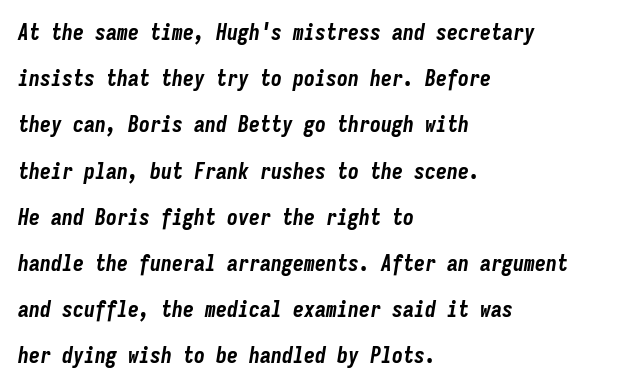
The image shows 22 px bold type, italic (leaning right); set left-aligned, loose line spacing (2.1x), normal letter spacing, not underlined.
